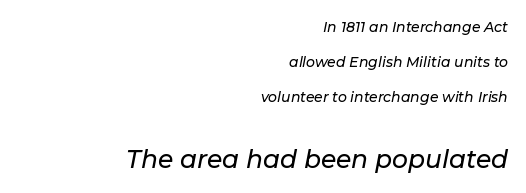
Baseline-to-baseline distance is far greater than the letter height. Which of the two is more prominent by size? The second, at the bottom. Compared with ordinary roman type, these characters are visibly tilted. The specimen omits any rule beneath the text block's lines.
